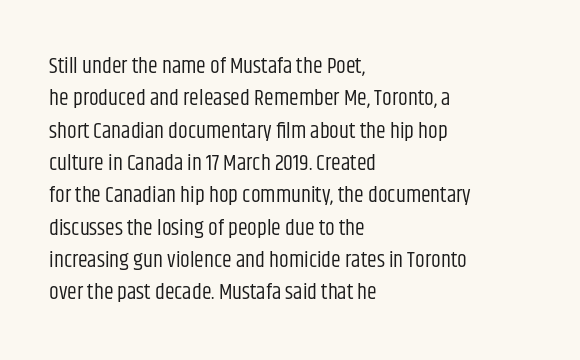
Q: Is the text bold? A: No.
Q: Is the text italic (slanted)? A: No, it is upright.
Q: Is the text underlined? A: No.
Q: How is the paragraph aligned? A: Left-aligned.
Q: Is the spacing between letters normal or unusually wide? A: Normal.
Q: Is the spacing between lines tight, normal or loose? A: Normal.
